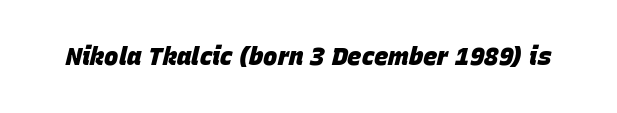
The image shows 24 px bold type, italic (leaning right); set normal letter spacing, not underlined.
